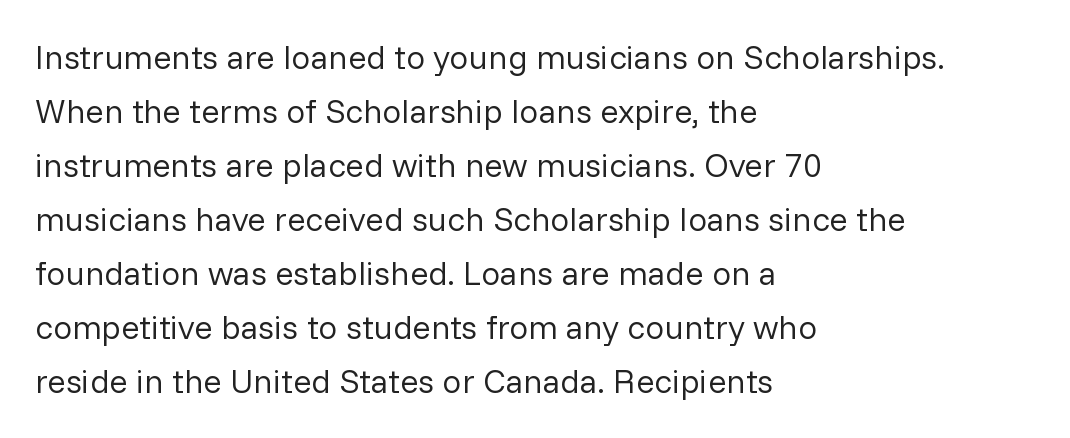
{"serif": "no", "italic": "no", "bold": "no", "weight": "regular", "width": "normal", "stroke_contrast": "low", "x_height": "medium", "monospaced": "no", "underline": "no", "align": "left", "line_spacing": "normal", "line_spacing_ratio": 1.59, "letter_spacing": "normal", "letter_spacing_em": 0.0, "glyph_px": 34}
